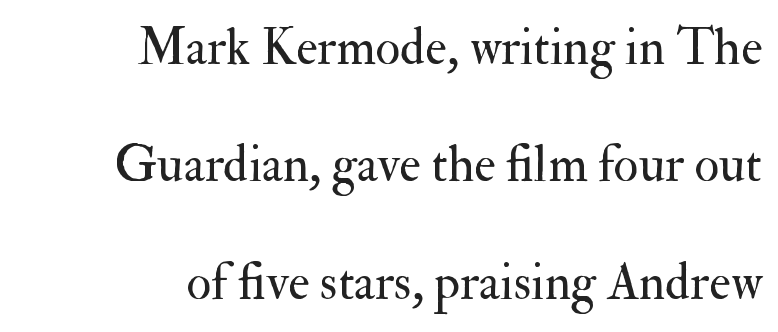
What kind of face is this? One with serifs. Clear beneath every line of the passage. Italic? Not at all — the glyphs are vertical. The passage shown is typed in a proportional face where columns would drift. The strokes carry an ordinary text weight at most. Honestly, the rows look like they've been pulled way apart.
